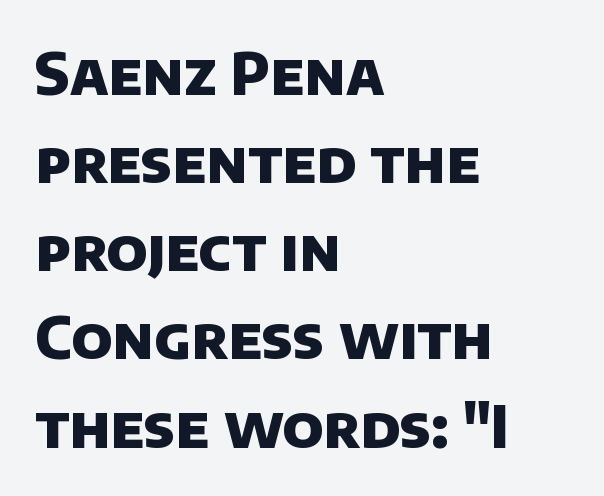
The image shows 58 px heavy sans-serif type; set left-aligned, normal line spacing (1.52x), normal letter spacing, not underlined; low stroke contrast and a large x-height.
